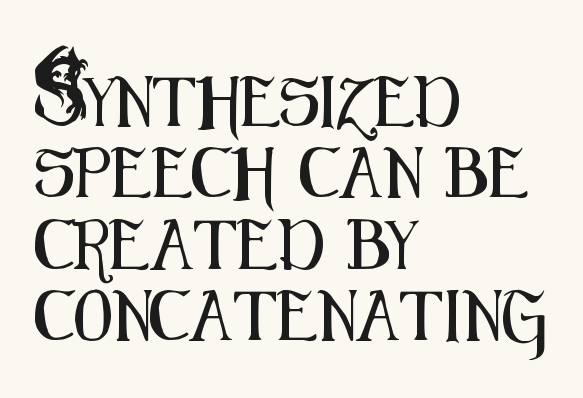
Whoever set this chose a conventional vertical rhythm. The font family rendered here belongs to the sans-serif group. It's the straight-up-and-down kind of type. Check under the words: just untouched page. A classic flush-left, rag-right setting is used for this passage.
